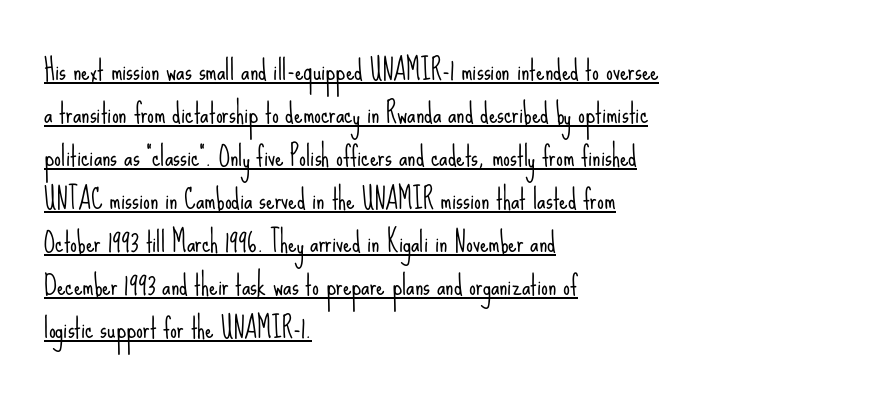
{"italic": "no", "bold": "no", "underline": "yes", "align": "left", "line_spacing": "normal", "line_spacing_ratio": 1.59, "letter_spacing": "normal", "letter_spacing_em": 0.0, "glyph_px": 27}
